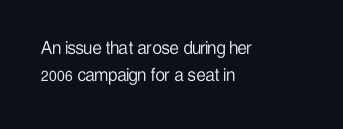
Q: Is the text bold? A: No.
Q: Is the text italic (slanted)? A: No, it is upright.
Q: Is the text underlined? A: No.
Q: How is the paragraph aligned? A: Left-aligned.
Q: Is the spacing between letters normal or unusually wide? A: Normal.
Q: Is the spacing between lines tight, normal or loose? A: Normal.
